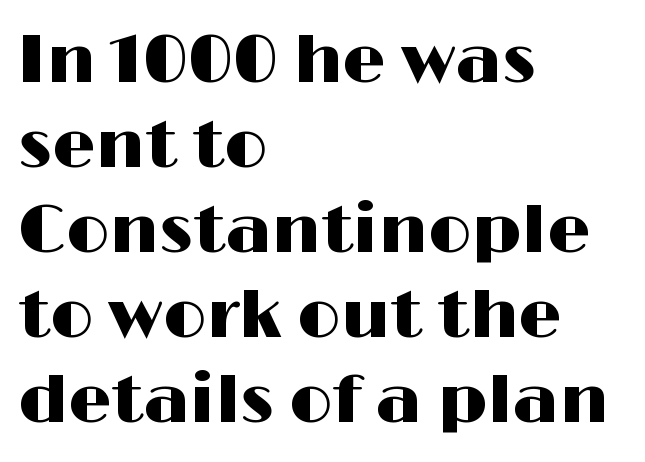
{"serif": "no", "italic": "no", "width": "wide", "stroke_contrast": "high", "x_height": "medium", "monospaced": "no", "underline": "no", "align": "left", "line_spacing": "normal", "line_spacing_ratio": 1.25, "letter_spacing": "normal", "letter_spacing_em": 0.0, "glyph_px": 68}
